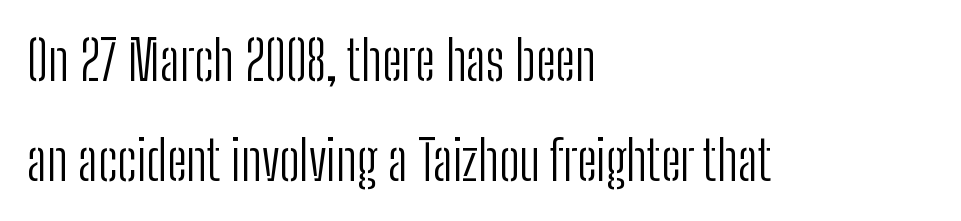
{"serif": "no", "italic": "no", "bold": "no", "weight": "light", "width": "condensed", "stroke_contrast": "low", "x_height": "medium", "monospaced": "no", "underline": "no", "align": "left", "line_spacing_ratio": 1.86, "letter_spacing": "normal", "letter_spacing_em": 0.0, "glyph_px": 54}
